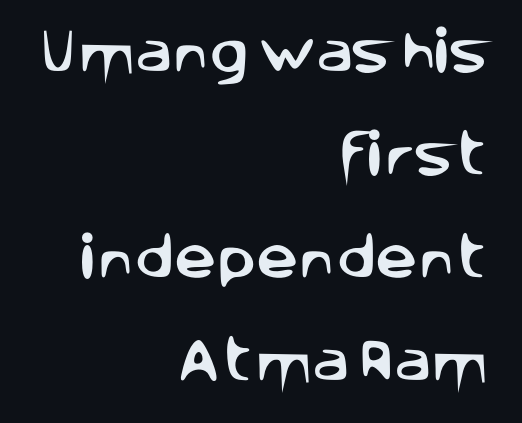
{"serif": "no", "italic": "no", "width": "normal", "stroke_contrast": "low", "x_height": "large", "monospaced": "no", "underline": "no", "align": "right", "line_spacing": "loose", "line_spacing_ratio": 2.19, "letter_spacing": "normal", "letter_spacing_em": 0.0, "glyph_px": 47}
